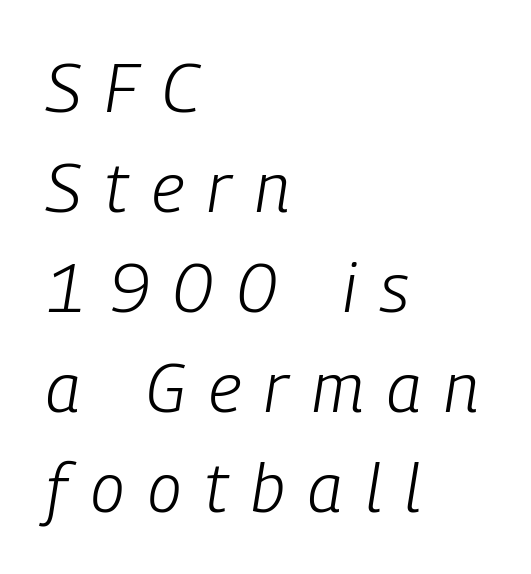
Vertical spacing — default. Italic: yes, the glyphs are oblique. Each letter keeps its own natural width here, so spacing adapts to shape. On a weight scale, this lands at 450 or below.
